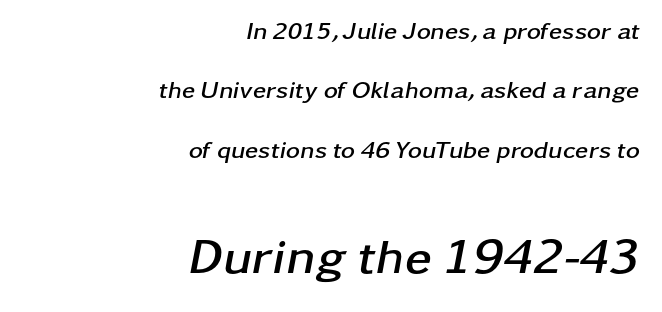
Q: Is the text bold? A: Yes.
Q: Is the text italic (slanted)? A: Yes, it leans right by about 11 degrees.
Q: Is the text underlined? A: No.
Q: How is the paragraph aligned? A: Right-aligned.
Q: Is the spacing between letters normal or unusually wide? A: Normal.
Q: Is the spacing between lines tight, normal or loose? A: Loose.
Q: Which block of text is set in a larger size, the first (top) or the second (bottom)? A: The second (bottom) one.
Q: Width (condensed, normal, or wide)? A: Wide.
Q: Stroke contrast? A: Low.
Q: x-height? A: Medium.
Q: Monospaced? A: No.
